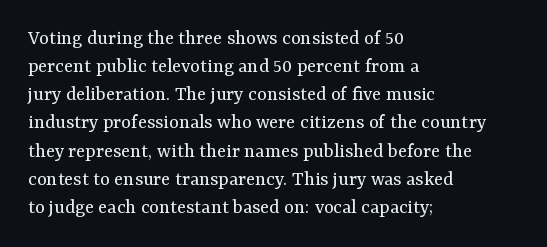
Visually the block forms a straight wall on the left and a jagged coastline on the right. Style check: upright. Bold? No — there's no thickening of the strokes. Notice how descenders clear the ascenders below comfortably — that's standard leading. Each word holds together tightly as a unit, with standard inter-letter gaps.
